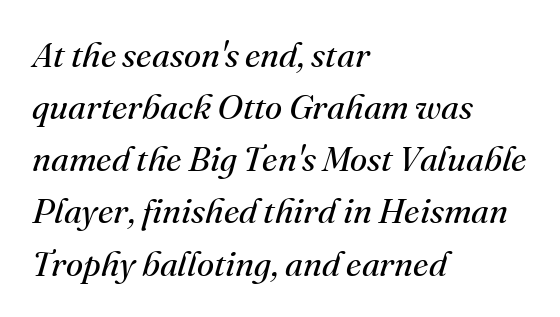
The image shows 35 px regular-weight serif type, italic (leaning right); set left-aligned, normal line spacing (1.49x), normal letter spacing, not underlined; medium stroke contrast and a small x-height.
